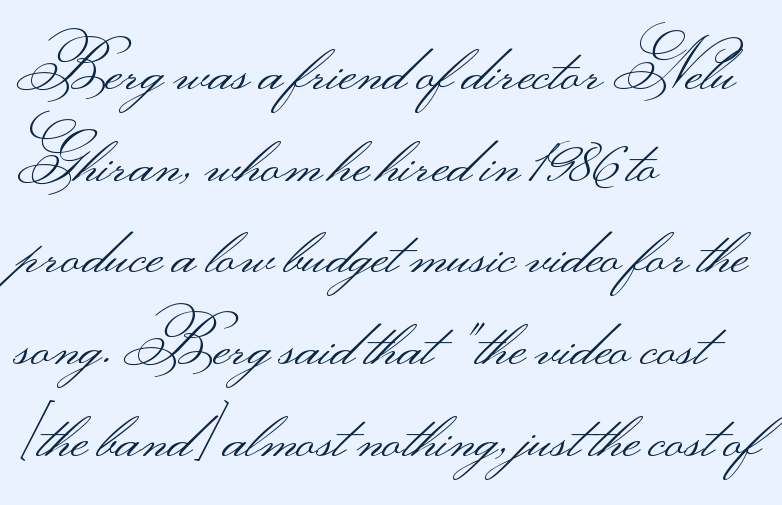
The image shows 66 px light, wide sans-serif type; set left-aligned, normal line spacing (1.39x), normal letter spacing, not underlined; medium stroke contrast.
